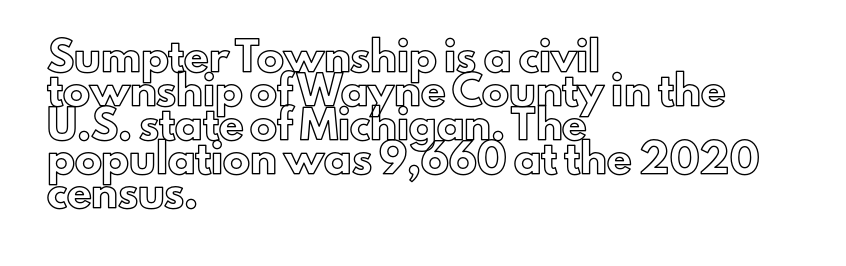
{"italic": "no", "underline": "no", "align": "left", "line_spacing": "normal", "line_spacing_ratio": 1.26, "letter_spacing": "normal", "letter_spacing_em": 0.0, "glyph_px": 27}
